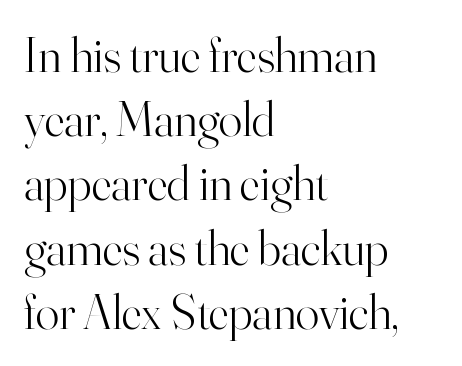
The image shows 49 px light serif type, upright; set left-aligned, normal line spacing (1.31x), normal letter spacing, not underlined; high stroke contrast and a small x-height.
